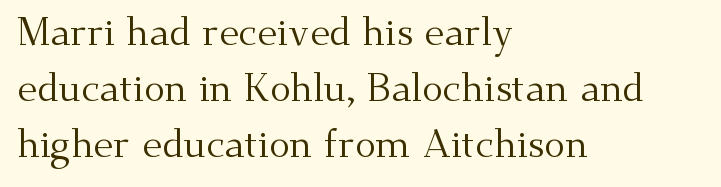
The image shows 39 px regular-weight serif type, upright; set left-aligned, normal line spacing (1.44x), normal letter spacing, not underlined; medium stroke contrast and a small x-height.
